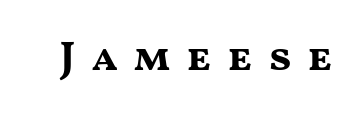
Q: Is the text bold? A: Yes.
Q: Is the text italic (slanted)? A: No, it is upright.
Q: Is the typeface a serif or a sans-serif typeface? A: Sans-serif.
Q: Is the text underlined? A: No.
Q: Is the spacing between letters normal or unusually wide? A: Unusually wide.
Q: Width (condensed, normal, or wide)? A: Wide.
Q: Stroke contrast? A: Medium.
Q: x-height? A: Medium.
Q: Monospaced? A: No.
